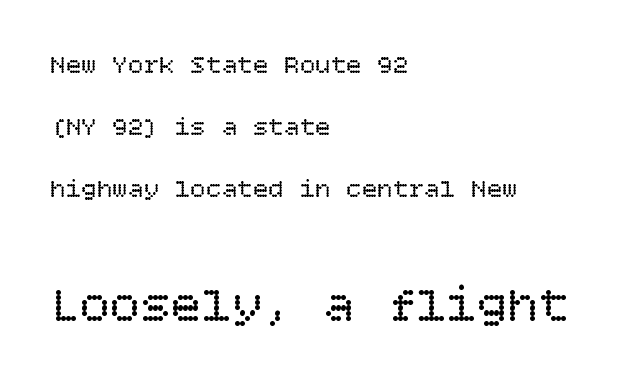
The image shows 51 px regular-weight type, upright; set left-aligned, loose line spacing (2.39x), normal letter spacing, not underlined; the second (bottom) block is 1.96x larger; low stroke contrast and a large x-height.
